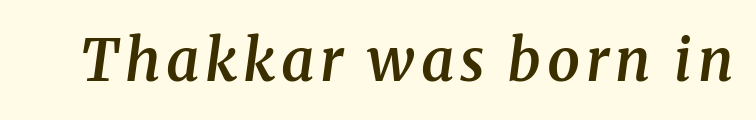
The image shows 58 px semibold serif type, italic (leaning right); set not underlined; medium stroke contrast and a medium x-height.
